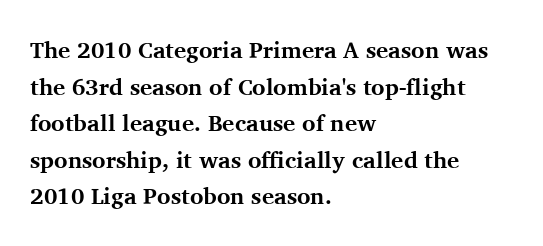
The image shows 23 px bold type, upright; set left-aligned, normal line spacing (1.59x), normal letter spacing, not underlined.
